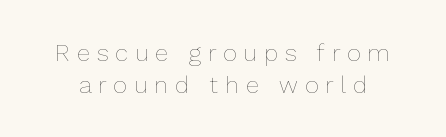
Q: Is the text bold? A: No.
Q: Is the text italic (slanted)? A: No, it is upright.
Q: Is the text underlined? A: No.
Q: Is the spacing between letters normal or unusually wide? A: Unusually wide.
Q: Is the spacing between lines tight, normal or loose? A: Normal.
